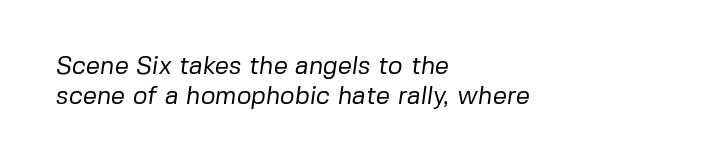
The image shows 25 px text type; set left-aligned, line spacing 1.2x, normal letter spacing, not underlined.
